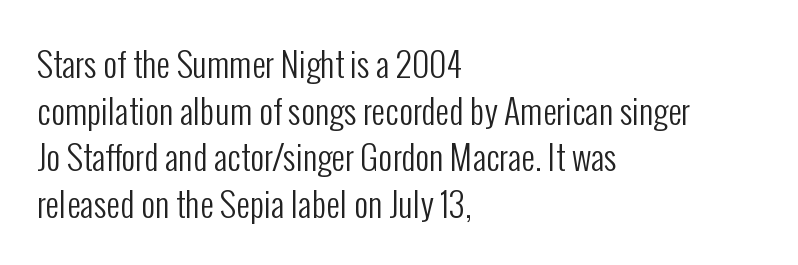
The horizontal fit of the characters is conventional and even. In terms of posture, this sample is upright. No extra ink here — the face is not bold. Unlike a traditional serif, this face leaves its strokes unadorned.
